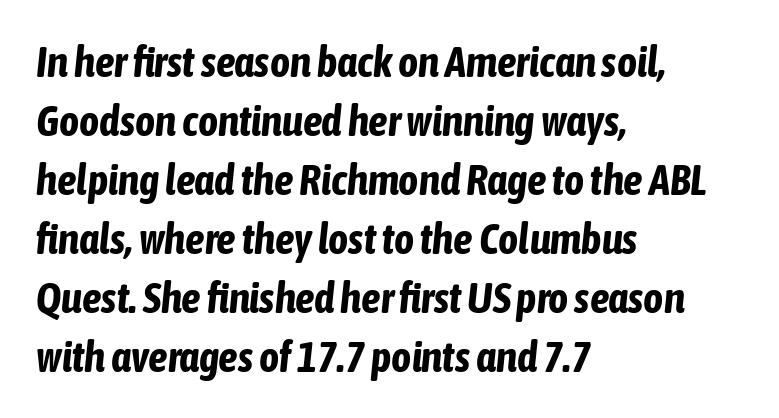
The image shows 43 px bold, condensed type, italic (leaning right); set left-aligned, normal line spacing (1.37x), normal letter spacing, not underlined; low stroke contrast and a medium x-height.
